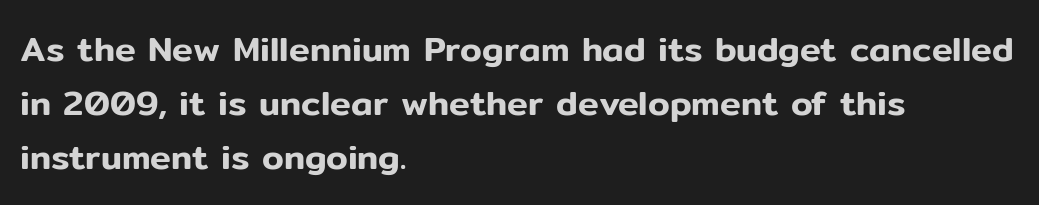
The image shows 35 px sans-serif type, upright; set left-aligned, normal line spacing (1.55x), normal letter spacing, not underlined; low stroke contrast and a medium x-height.
